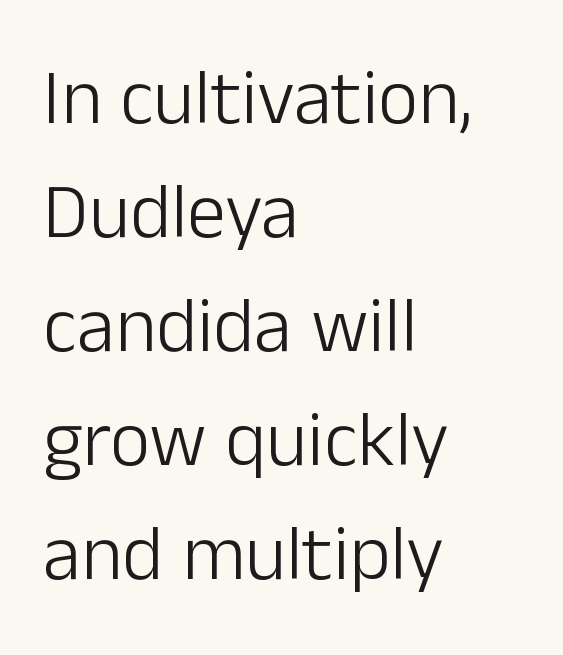
Q: Is the text bold? A: No.
Q: Is the text italic (slanted)? A: No, it is upright.
Q: Is the typeface a serif or a sans-serif typeface? A: Sans-serif.
Q: Is the text underlined? A: No.
Q: How is the paragraph aligned? A: Left-aligned.
Q: Is the spacing between letters normal or unusually wide? A: Normal.
Q: Is the spacing between lines tight, normal or loose? A: Normal.
Q: Width (condensed, normal, or wide)? A: Normal.
Q: Stroke contrast? A: Low.
Q: x-height? A: Medium.
Q: Monospaced? A: No.
